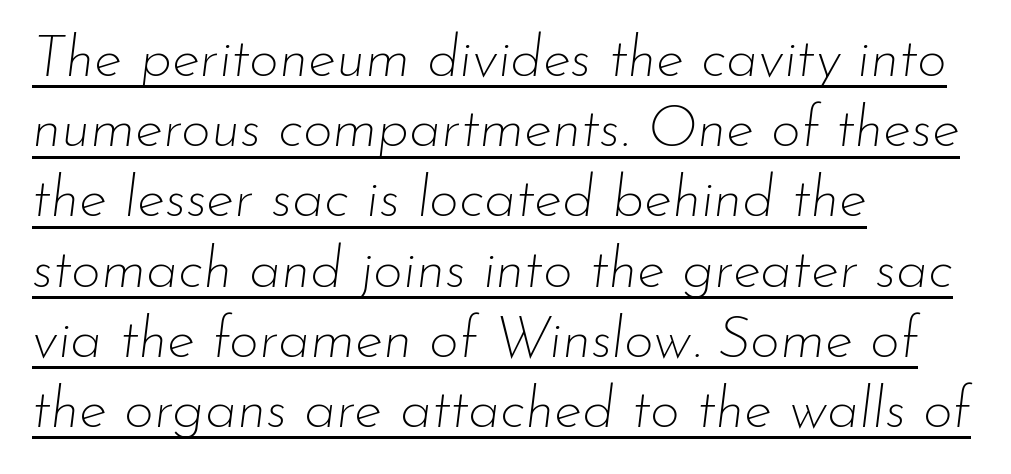
{"italic": "yes", "lean": "right", "slant_degrees": 7, "bold": "no", "weight": "thin", "width": "normal", "stroke_contrast": "low", "x_height": "small", "monospaced": "no", "underline": "yes", "align": "left", "line_spacing_ratio": 1.21, "letter_spacing": "normal", "letter_spacing_em": 0.0, "glyph_px": 58}
